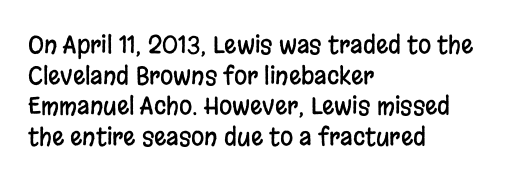
Q: Is the text italic (slanted)? A: No, it is upright.
Q: Is the text underlined? A: No.
Q: How is the paragraph aligned? A: Left-aligned.
Q: Is the spacing between letters normal or unusually wide? A: Normal.
Q: Is the spacing between lines tight, normal or loose? A: Normal.
